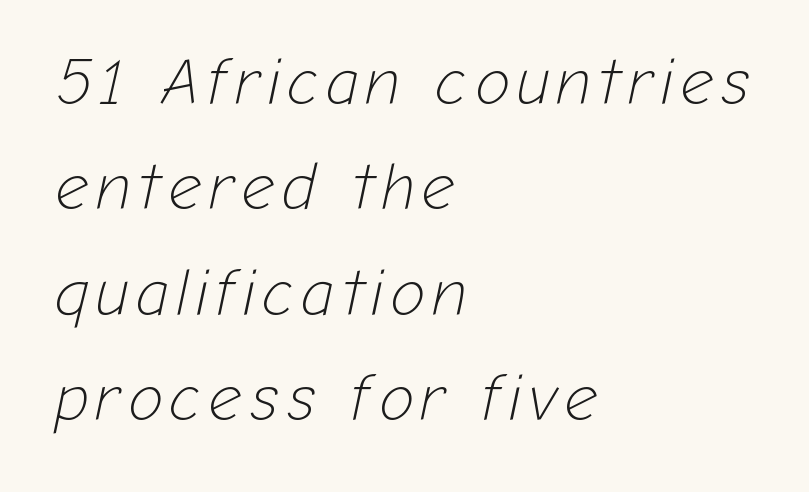
The image shows 65 px light type, italic (leaning right); set left-aligned, normal line spacing (1.62x), not underlined; low stroke contrast and a medium x-height.
